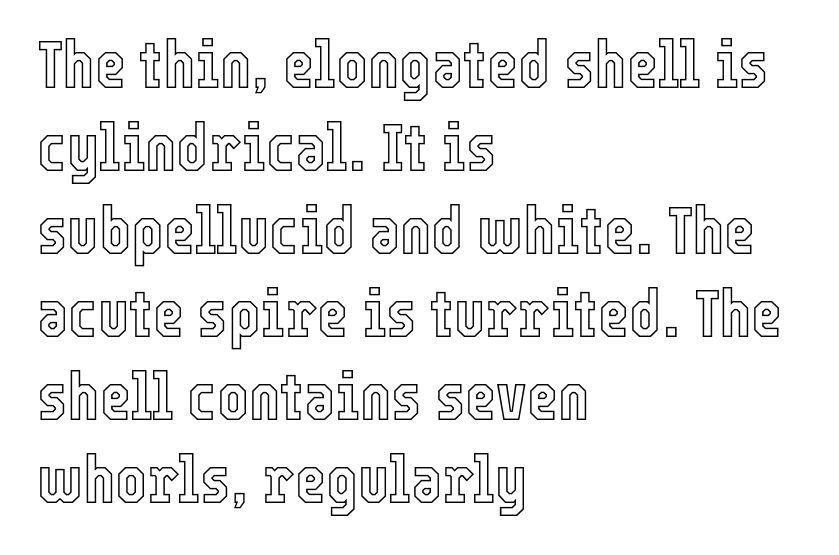
Q: Is the text italic (slanted)? A: No, it is upright.
Q: Is the text underlined? A: No.
Q: How is the paragraph aligned? A: Left-aligned.
Q: Is the spacing between letters normal or unusually wide? A: Normal.
Q: Width (condensed, normal, or wide)? A: Condensed.
Q: x-height? A: Medium.
Q: Monospaced? A: No.
